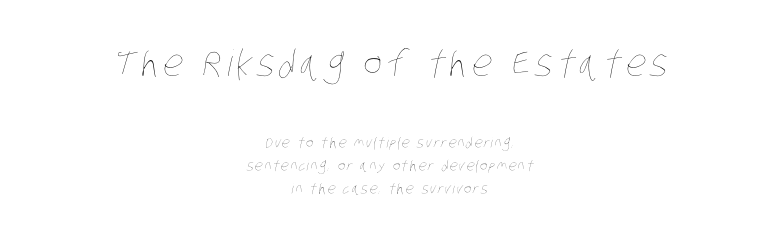
These lines sit exactly where default settings would place them. Looks like regular typesetting: each glyph gets only the width it needs. Reading top to bottom, the characters get smaller at the block break. Words float on clear page, feet unadorned. This reads as an unemphasized weight, regular at the heaviest.
